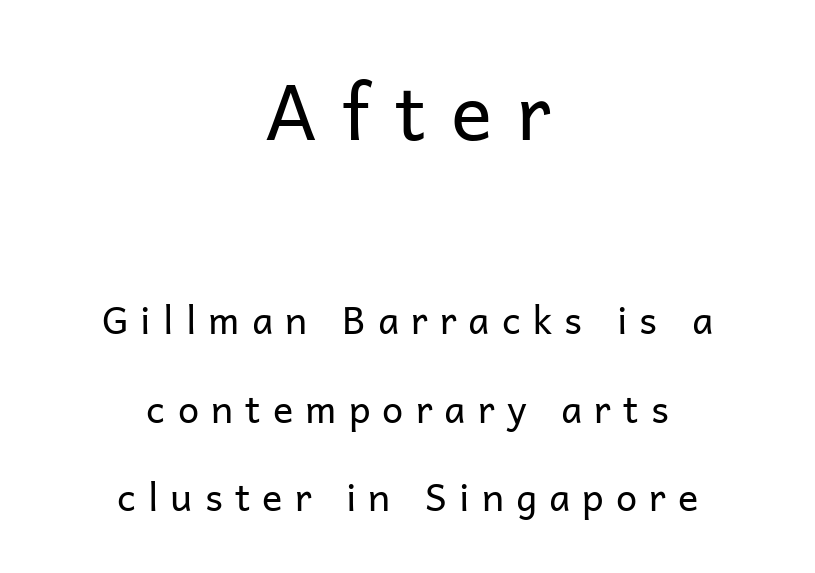
The image shows 77 px regular-weight sans-serif type, upright; set centered, loose line spacing (2.33x), unusually wide letter spacing (+0.32 em), not underlined; the first (top) block is 2.03x larger; low stroke contrast and a medium x-height.
